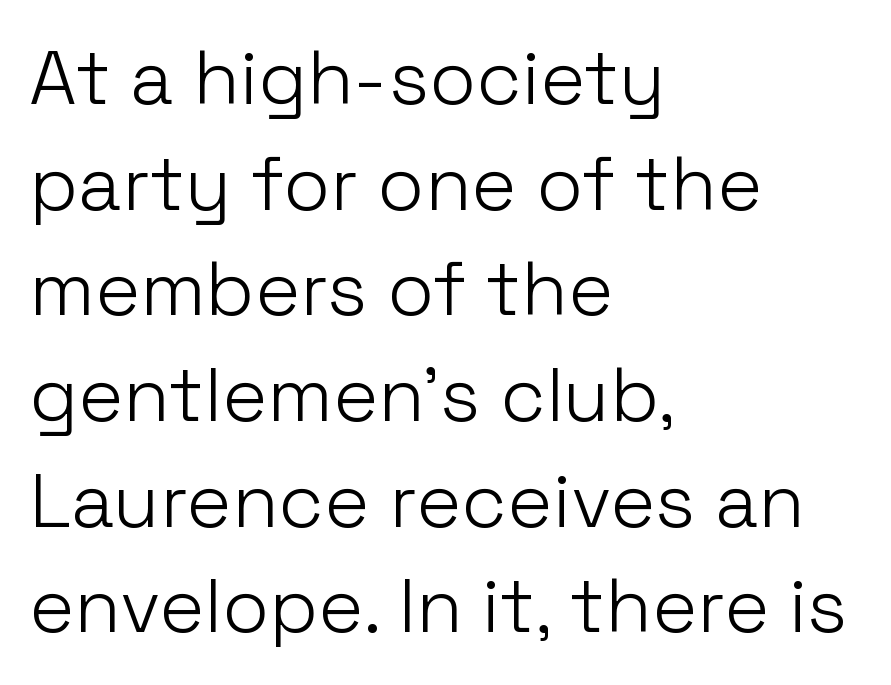
Check under the words: just untouched page. Note the varied advance widths — an 'i' is clearly narrower than an 'm'. Words appear dense and cohesive because spacing is normal. The characters display no serif detailing; their extremities are plain. This is the regular roman posture of the typeface. The passage is arranged the way most books set body copy — flush left.
